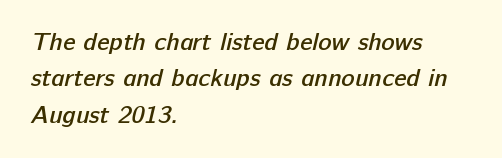
Q: Is the text bold? A: Semi-bold.
Q: Is the text underlined? A: No.
Q: How is the paragraph aligned? A: Left-aligned.
Q: Is the spacing between letters normal or unusually wide? A: Normal.
Q: Is the spacing between lines tight, normal or loose? A: Normal.
